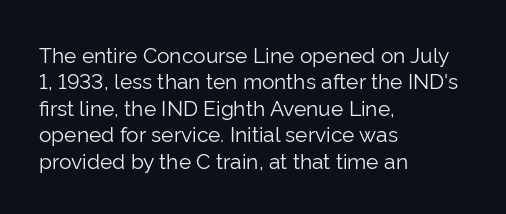
The rendering uses a moderate line-height, typical for paragraphs. Only glyphs here, with clear space below each row. The passage is arranged the way most books set body copy — flush left. Spacing between characters is what you'd get straight out of the box.
